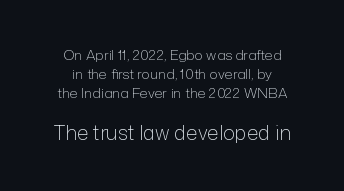
{"italic": "no", "bold": "no", "underline": "no", "line_spacing": "normal", "line_spacing_ratio": 1.37, "letter_spacing": "normal", "letter_spacing_em": 0.0, "larger_block": "second", "size_ratio": 1.43, "glyph_px": 20}
